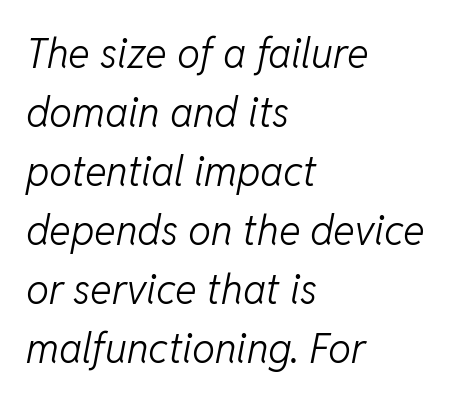
The image shows 41 px light type, italic (leaning right); set left-aligned, normal line spacing (1.44x), normal letter spacing, not underlined; low stroke contrast and a medium x-height.
